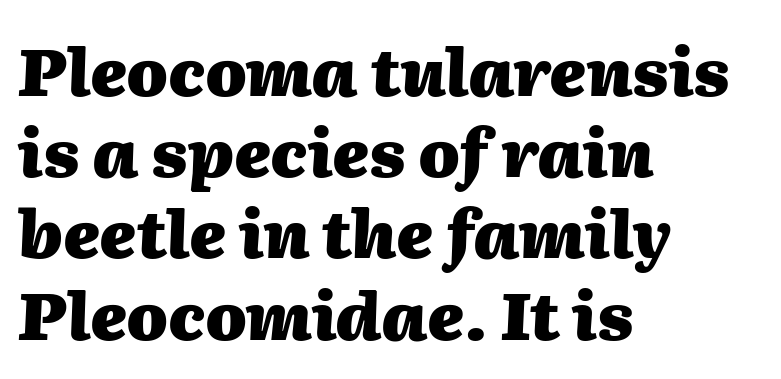
Heavy, bold letterforms. The string is rendered with underlining switched off. A classic flush-left, rag-right setting is used for this passage. Short note: letters normally spaced.
